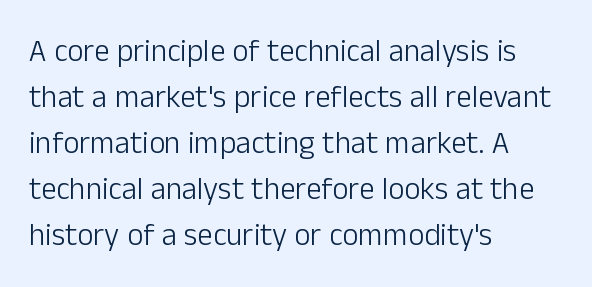
The letterforms sit at book weight or below. This rendering leaves character spacing at its baseline value. You can tell it's not italic because the verticals are truly vertical. The rows are spaced the way most documents space them.
